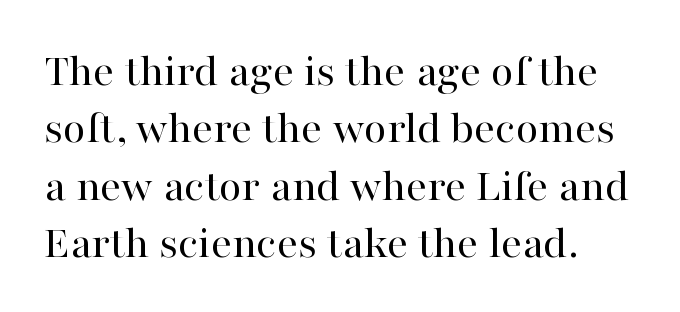
The string is rendered with underlining switched off. A typesetter would call this proportional, since set widths differ per character. No italicization has been applied; the sample stays upright. The cut favours lightness, reaching ordinary text weight at its darkest. The tracking reads as untouched default to a designer's eye.
